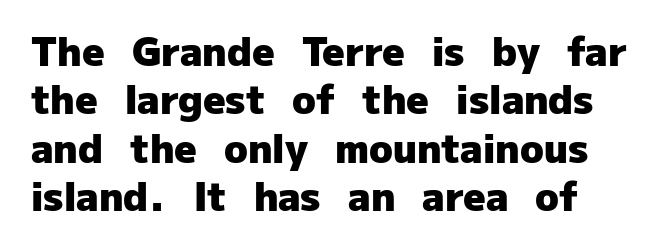
The image shows 39 px heavy sans-serif type, upright; set line spacing 1.24x, normal letter spacing, not underlined; low stroke contrast and a medium x-height.
